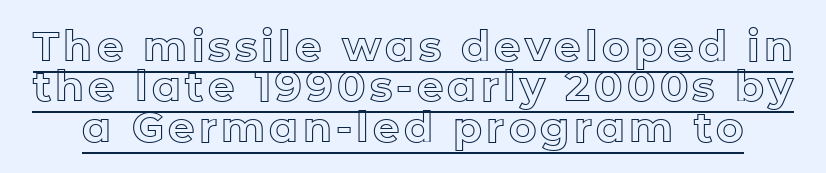
Q: Is the text italic (slanted)? A: No, it is upright.
Q: Is the text underlined? A: Yes.
Q: Is the spacing between lines tight, normal or loose? A: Tight.
Q: Width (condensed, normal, or wide)? A: Normal.
Q: x-height? A: Medium.
Q: Monospaced? A: No.
